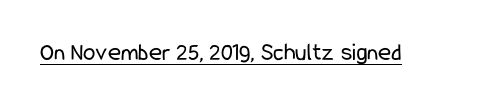
{"italic": "no", "bold": "no", "underline": "yes", "letter_spacing": "normal", "letter_spacing_em": 0.0, "glyph_px": 25}
